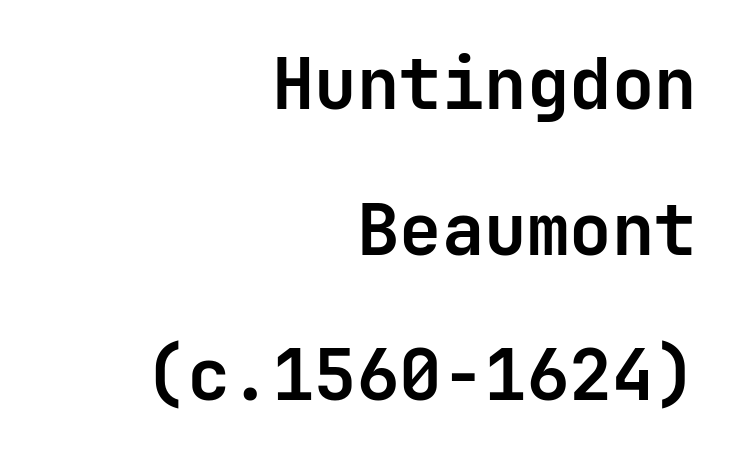
{"serif": "no", "italic": "no", "bold": "yes", "weight": "semibold", "width": "normal", "stroke_contrast": "low", "x_height": "medium", "underline": "no", "align": "right", "line_spacing": "loose", "line_spacing_ratio": 2.05, "letter_spacing": "normal", "letter_spacing_em": 0.0, "glyph_px": 71}
